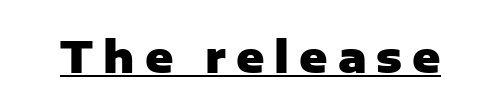
The typesetting leans heavy: a genuine bold. The letters are spread apart with noticeably loose tracking. This sample has the flowing, uneven cadence of proportional lettering. Honestly, the underline is the first thing you notice here.
